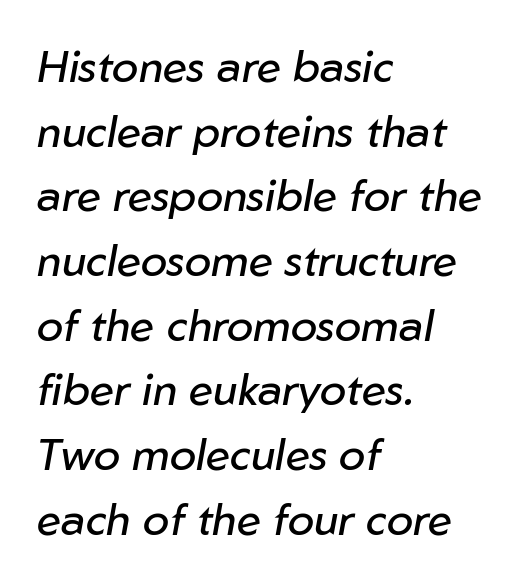
{"italic": "yes", "lean": "right", "slant_degrees": 10, "bold": "no", "weight": "regular", "width": "normal", "stroke_contrast": "low", "x_height": "medium", "monospaced": "no", "underline": "no", "align": "left", "line_spacing": "normal", "line_spacing_ratio": 1.47, "letter_spacing": "normal", "letter_spacing_em": 0.0, "glyph_px": 44}
